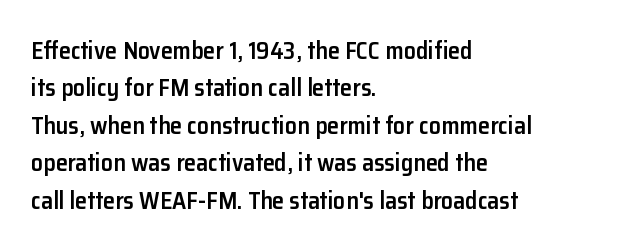
The image shows 24 px text type, upright; set left-aligned, normal line spacing (1.56x), normal letter spacing, not underlined.
